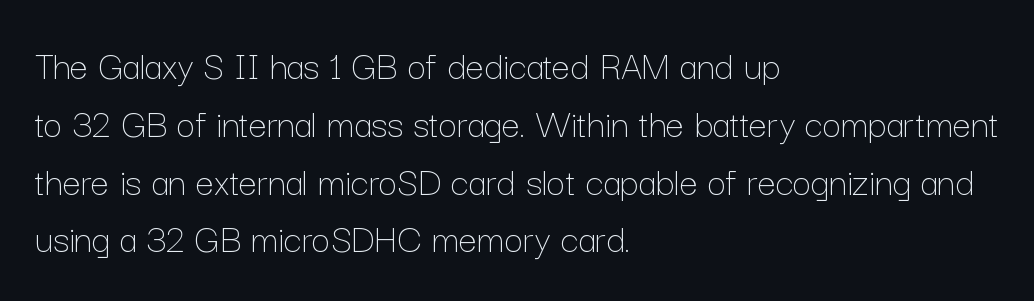
Line spacing here is normal. Counters stay open thanks to moderate or lighter strokes. Posture: vertical. All the whitespace from short lines collects on the right. Tracking value appears to be zero — textbook default spacing.
